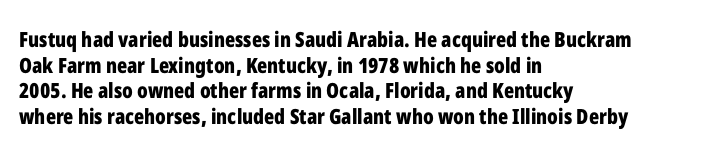
The image shows 21 px bold type, upright; set left-aligned, line spacing 1.22x, normal letter spacing, not underlined.
